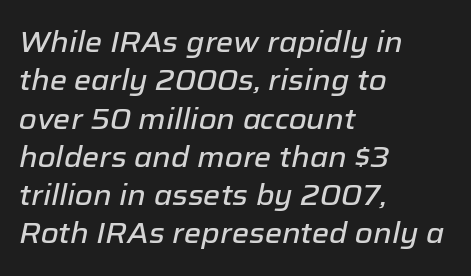
A typesetter would call this proportional, since set widths differ per character. The zone under the glyphs is completely vacant. This block has exactly the height ordinary leading produces. The lines in this sample share a left origin and differ only in where they stop. The axis of the letterforms is tilted away from vertical. Each word holds together tightly as a unit, with standard inter-letter gaps.
